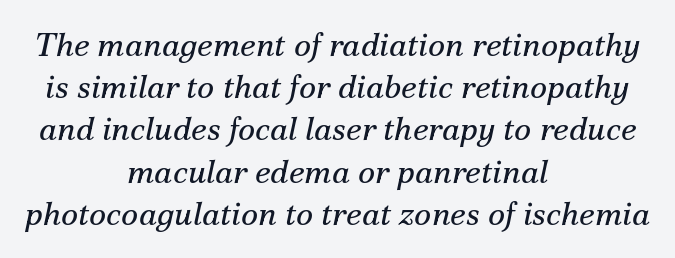
Q: Is the text bold? A: No.
Q: Is the text italic (slanted)? A: Yes, it leans right by about 12 degrees.
Q: Is the typeface a serif or a sans-serif typeface? A: Serif.
Q: Is the text underlined? A: No.
Q: How is the paragraph aligned? A: Centered.
Q: Is the spacing between letters normal or unusually wide? A: Normal.
Q: Is the spacing between lines tight, normal or loose? A: Normal.
Q: Width (condensed, normal, or wide)? A: Normal.
Q: Stroke contrast? A: Medium.
Q: x-height? A: Small.
Q: Monospaced? A: No.
